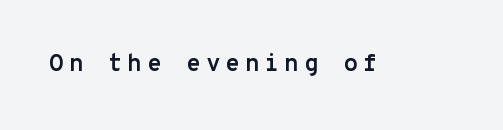
The letterforms stand isolated, each surrounded by extra space. A typesetter would mark this as roman, not italic. Bare-footed words on every line. Weight: bold.
